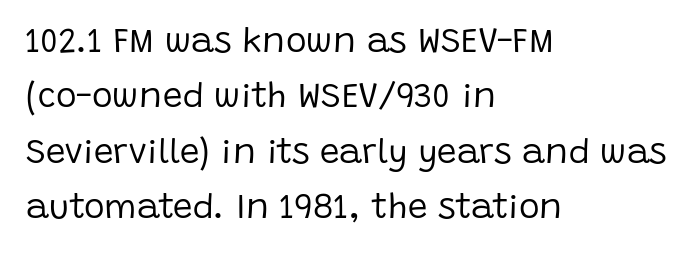
{"serif": "no", "italic": "no", "bold": "no", "weight": "regular", "width": "normal", "stroke_contrast": "low", "x_height": "large", "monospaced": "no", "underline": "no", "align": "left", "line_spacing": "normal", "line_spacing_ratio": 1.58, "letter_spacing": "normal", "letter_spacing_em": 0.0, "glyph_px": 35}
